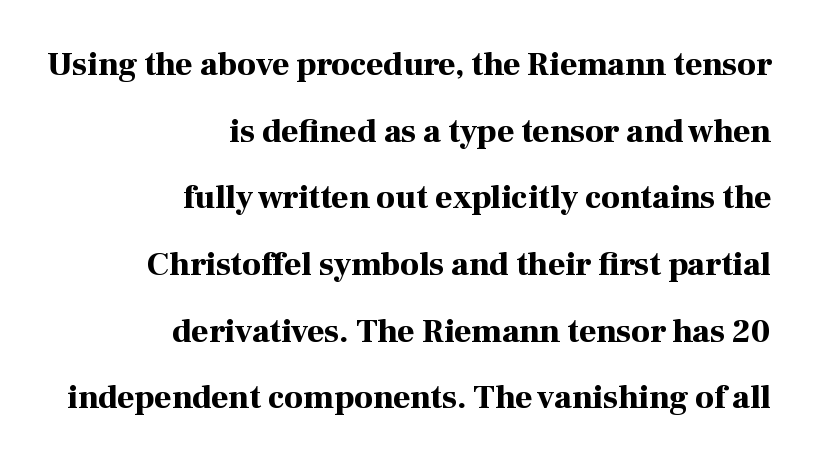
{"serif": "yes", "italic": "no", "bold": "yes", "weight": "bold", "width": "normal", "stroke_contrast": "high", "x_height": "medium", "monospaced": "no", "underline": "no", "align": "right", "line_spacing": "loose", "line_spacing_ratio": 2.02, "letter_spacing": "normal", "letter_spacing_em": 0.0, "glyph_px": 33}
